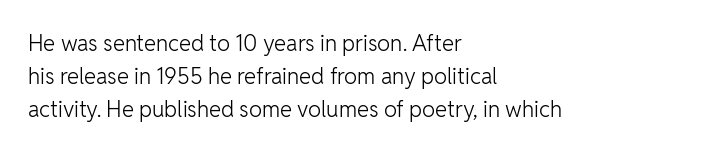
{"italic": "no", "bold": "no", "underline": "no", "align": "left", "line_spacing": "normal", "line_spacing_ratio": 1.51, "letter_spacing": "normal", "letter_spacing_em": 0.0, "glyph_px": 22}
